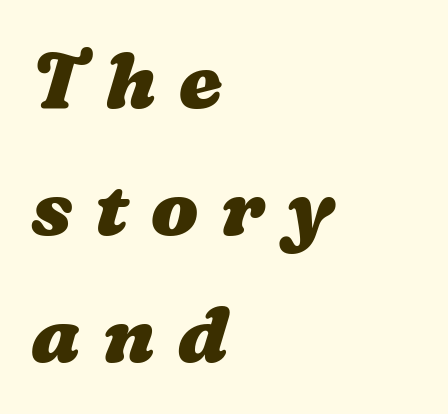
{"bold": "yes", "weight": "heavy", "width": "wide", "stroke_contrast": "medium", "x_height": "medium", "monospaced": "no", "underline": "no", "align": "left", "line_spacing": "normal", "line_spacing_ratio": 1.63, "letter_spacing": "wide", "letter_spacing_em": 0.29, "glyph_px": 78}
